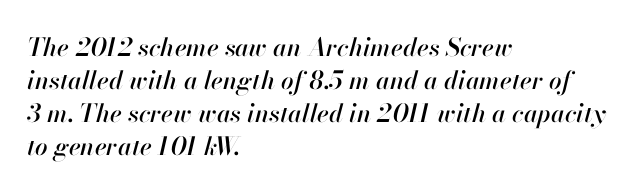
{"italic": "yes", "lean": "right", "slant_degrees": 13, "underline": "no", "align": "left", "line_spacing": "normal", "line_spacing_ratio": 1.32, "letter_spacing": "normal", "letter_spacing_em": 0.0, "glyph_px": 25}
